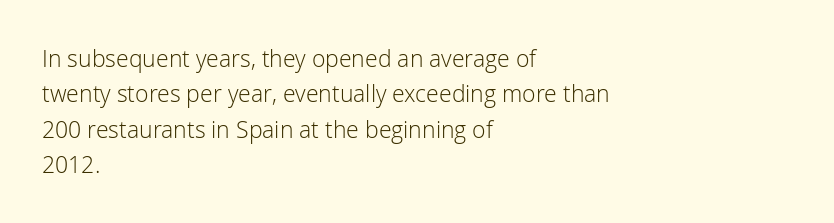
The image shows 23 px text type, upright; set left-aligned, normal line spacing (1.54x), normal letter spacing, not underlined.
